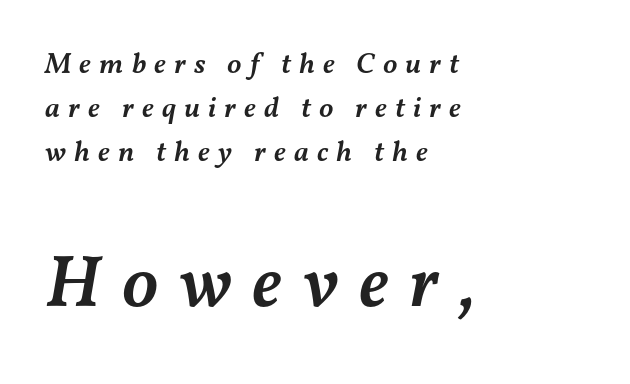
Q: Is the text bold? A: Semi-bold.
Q: Is the text italic (slanted)? A: Yes, it leans right by about 11 degrees.
Q: Is the text underlined? A: No.
Q: How is the paragraph aligned? A: Left-aligned.
Q: Is the spacing between letters normal or unusually wide? A: Unusually wide.
Q: Is the spacing between lines tight, normal or loose? A: Normal.
Q: Which block of text is set in a larger size, the first (top) or the second (bottom)? A: The second (bottom) one.
Q: Width (condensed, normal, or wide)? A: Normal.
Q: Stroke contrast? A: Medium.
Q: x-height? A: Medium.
Q: Monospaced? A: No.
